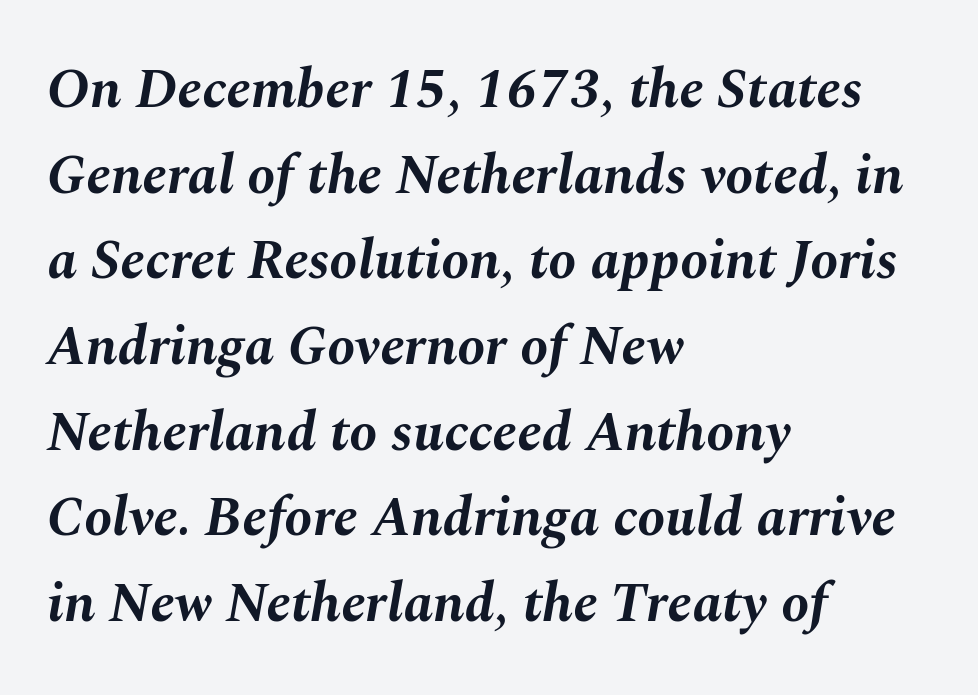
These lines sit exactly where default settings would place them. Each word holds together tightly as a unit, with standard inter-letter gaps. Do the characters align in a grid? No, the font is proportional. The text block is weighted toward the left margin, trailing off unevenly rightward. Style check: oblique.
